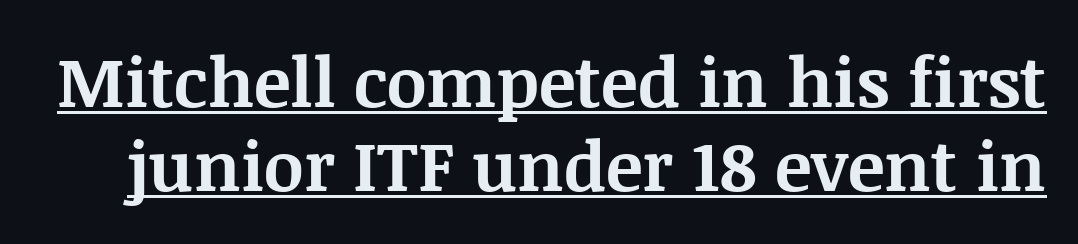
Classification — serif. Spacing verdict: proportional, widths tailored to each character. What decoration does the sample have? An underline. Plenty of ink on the page — the face is bold. These lines were composed using upright roman letters. The letters sit at their default tracking, neither squeezed nor spread.
